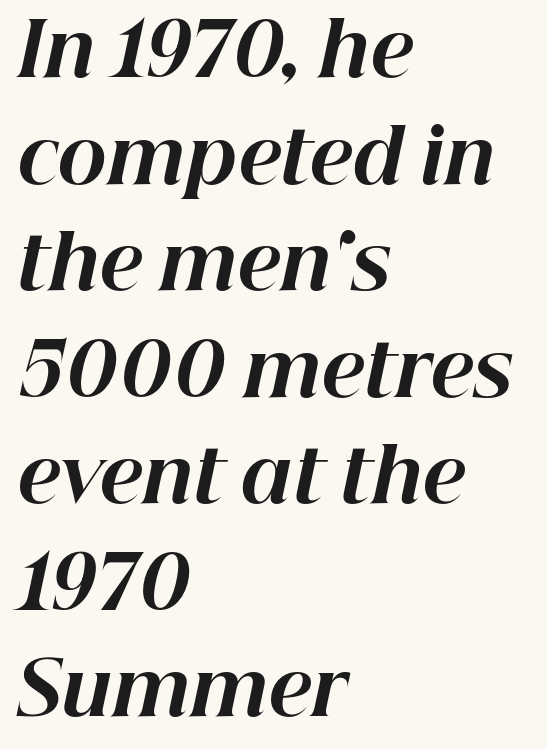
The image shows 74 px bold type, italic (leaning right); set left-aligned, normal line spacing (1.44x), normal letter spacing, not underlined; high stroke contrast and a medium x-height.
